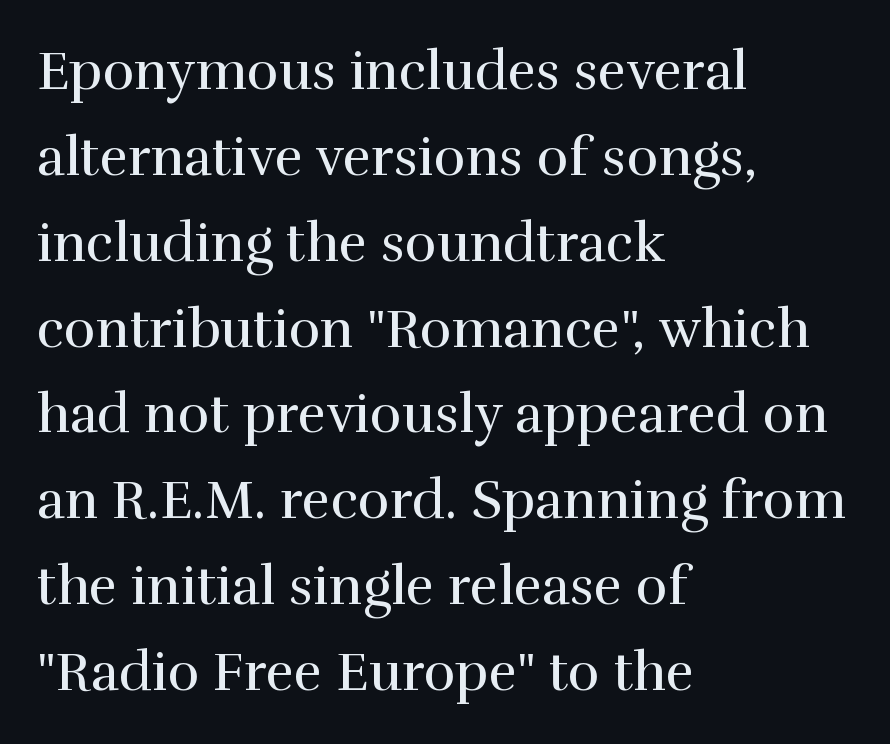
The space directly below the letters is spotless. Spacing verdict: proportional, widths tailored to each character. The lines in this sample share a left origin and differ only in where they stop. The letterforms sit shoulder to shoulder at normal distance. Is there any slant? The stems are plumb. No heavy texture on the line: the type isn't bold.
